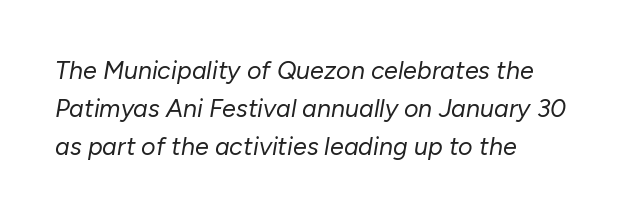
Q: Is the text bold? A: No.
Q: Is the text italic (slanted)? A: Yes, it leans right by about 10 degrees.
Q: Is the text underlined? A: No.
Q: How is the paragraph aligned? A: Left-aligned.
Q: Is the spacing between letters normal or unusually wide? A: Normal.
Q: Is the spacing between lines tight, normal or loose? A: Normal.
